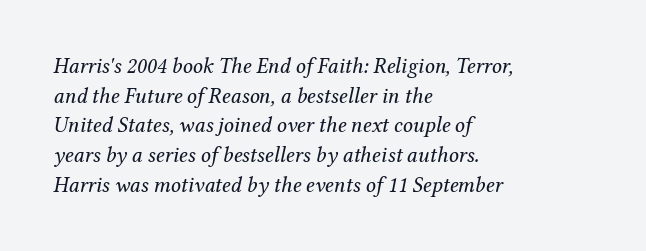
{"italic": "yes", "lean": "right", "slant_degrees": 12, "bold": "no", "underline": "no", "align": "left", "line_spacing": "normal", "line_spacing_ratio": 1.35, "letter_spacing": "normal", "letter_spacing_em": 0.0, "glyph_px": 22}
